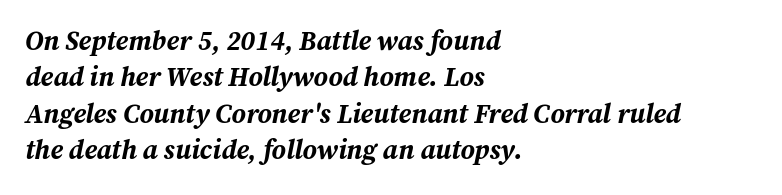
The paragraph shown leans on its left margin. The letterforms sit shoulder to shoulder at normal distance. Is the type slanted? Yes — the strokes lean at a clear angle. Heavy, bold letterforms.
